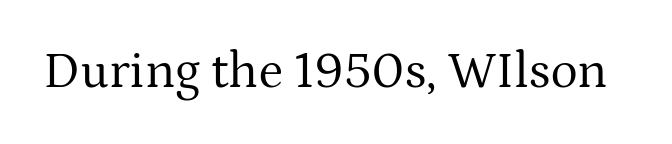
Q: Is the text bold? A: No.
Q: Is the text italic (slanted)? A: No, it is upright.
Q: Is the typeface a serif or a sans-serif typeface? A: Serif.
Q: Is the text underlined? A: No.
Q: Is the spacing between letters normal or unusually wide? A: Normal.
Q: Width (condensed, normal, or wide)? A: Normal.
Q: Stroke contrast? A: Medium.
Q: x-height? A: Medium.
Q: Monospaced? A: No.
